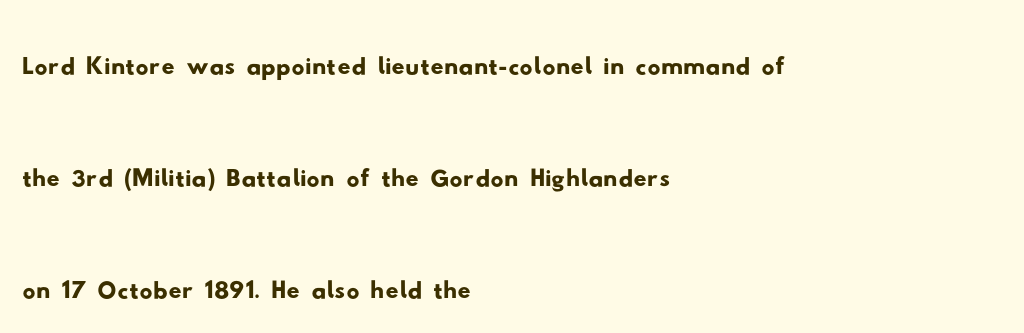
Type style note: lacks serifs. Here the designer chose a conventional face with non-uniform glyph widths. The paragraph has a hard left edge and a soft right edge. The letterforms sit shoulder to shoulder at normal distance. Honestly, there is no underline to notice here at all.
